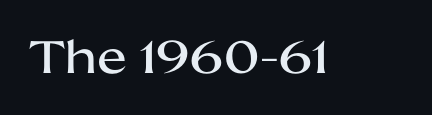
The type sits square on the baseline with zero lean. Words appear dense and cohesive because spacing is normal. Nobody drew a line under any word here. Note the varied advance widths — an 'i' is clearly narrower than an 'm'.
